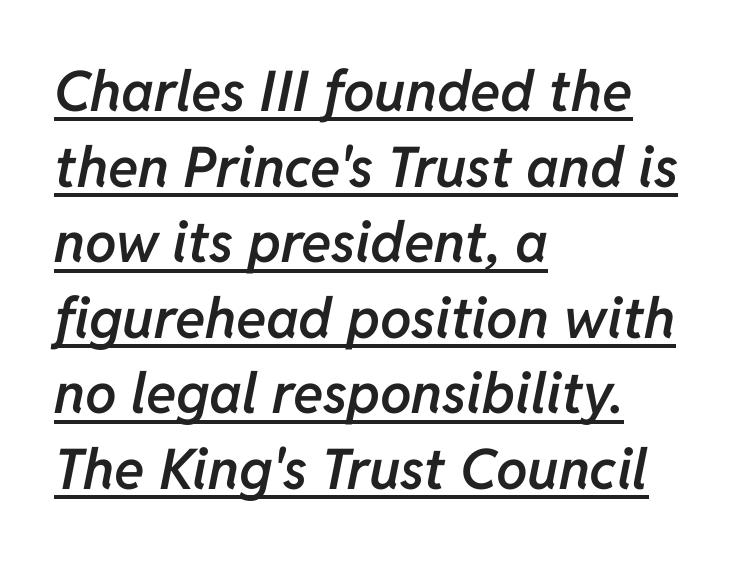
{"italic": "yes", "lean": "right", "slant_degrees": 11, "bold": "semi", "weight": "semibold", "width": "normal", "stroke_contrast": "low", "x_height": "medium", "monospaced": "no", "underline": "yes", "align": "left", "line_spacing": "normal", "line_spacing_ratio": 1.35, "letter_spacing": "normal", "letter_spacing_em": 0.0, "glyph_px": 56}
